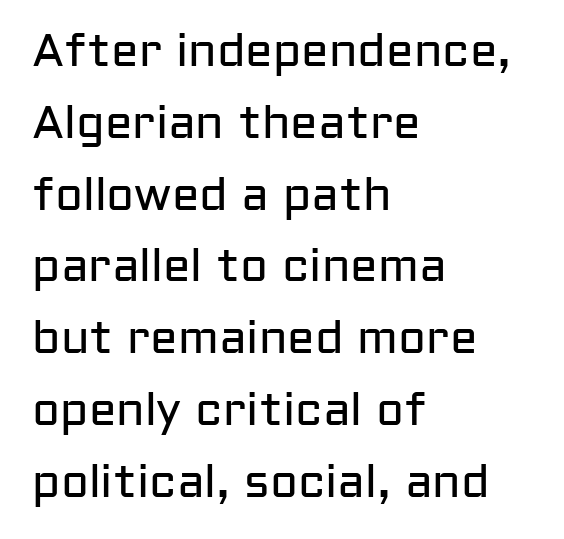
{"serif": "no", "italic": "no", "bold": "no", "weight": "regular", "width": "normal", "stroke_contrast": "low", "x_height": "medium", "monospaced": "no", "underline": "no", "align": "left", "line_spacing": "normal", "line_spacing_ratio": 1.56, "letter_spacing": "normal", "letter_spacing_em": 0.0, "glyph_px": 46}
